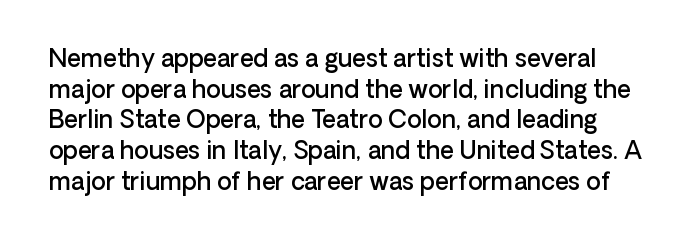
Here the glyphs are tracked normally, forming tight word shapes. Check the space under the baseline: it is left empty. The rendering uses a semibold face; strokes are thickened but not to full bold. A typesetter would call this leading conventional body-copy spacing. You can tell it's not italic because the verticals are truly vertical.
